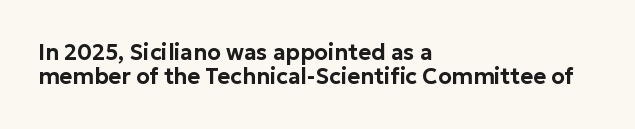
The image shows 22 px text type, upright; set left-aligned, tight line spacing (1.07x), normal letter spacing, not underlined.
